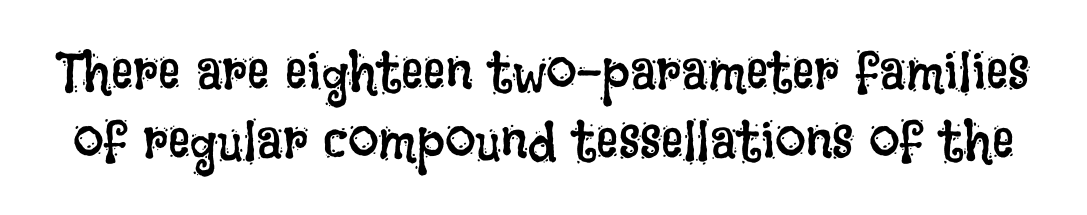
{"italic": "no", "bold": "no", "weight": "regular", "width": "condensed", "stroke_contrast": "low", "x_height": "large", "monospaced": "no", "underline": "no", "line_spacing": "normal", "line_spacing_ratio": 1.26, "letter_spacing": "normal", "letter_spacing_em": 0.0, "glyph_px": 55}
